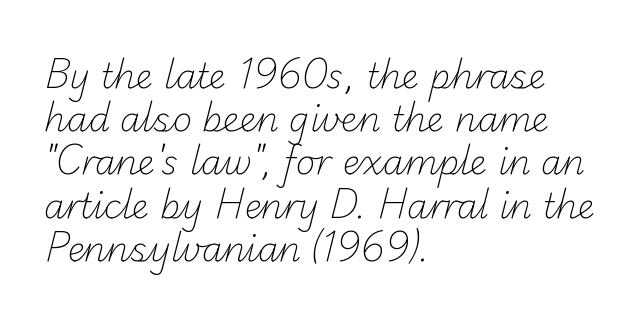
Q: Is the text bold? A: No.
Q: Is the typeface a serif or a sans-serif typeface? A: Sans-serif.
Q: Is the text underlined? A: No.
Q: How is the paragraph aligned? A: Left-aligned.
Q: Is the spacing between letters normal or unusually wide? A: Normal.
Q: Is the spacing between lines tight, normal or loose? A: Normal.
Q: Width (condensed, normal, or wide)? A: Normal.
Q: Stroke contrast? A: Low.
Q: x-height? A: Small.
Q: Monospaced? A: No.
